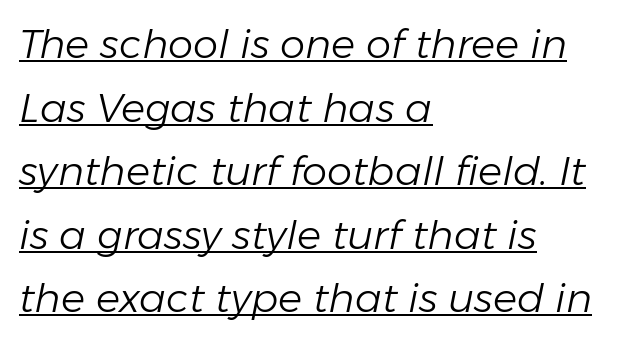
{"italic": "yes", "lean": "right", "slant_degrees": 11, "bold": "no", "weight": "light", "width": "normal", "stroke_contrast": "low", "x_height": "medium", "monospaced": "no", "underline": "yes", "align": "left", "line_spacing": "normal", "line_spacing_ratio": 1.59, "letter_spacing": "normal", "letter_spacing_em": 0.0, "glyph_px": 40}
